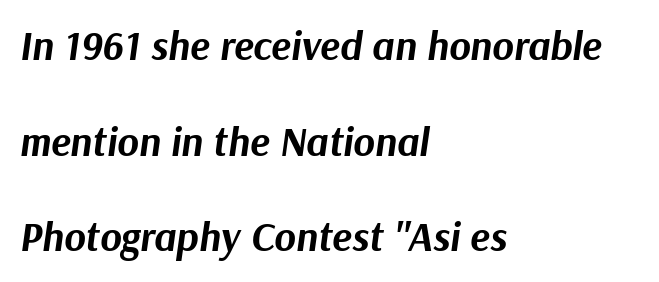
The image shows 41 px bold type, italic (leaning right); set left-aligned, loose line spacing (2.33x), normal letter spacing, not underlined; medium stroke contrast and a medium x-height.
